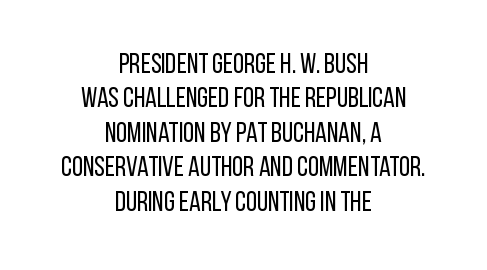
{"serif": "no", "italic": "no", "bold": "no", "weight": "regular", "width": "condensed", "stroke_contrast": "low", "x_height": "large", "monospaced": "no", "underline": "no", "align": "center", "line_spacing_ratio": 1.23, "letter_spacing": "normal", "letter_spacing_em": 0.0, "glyph_px": 28}
